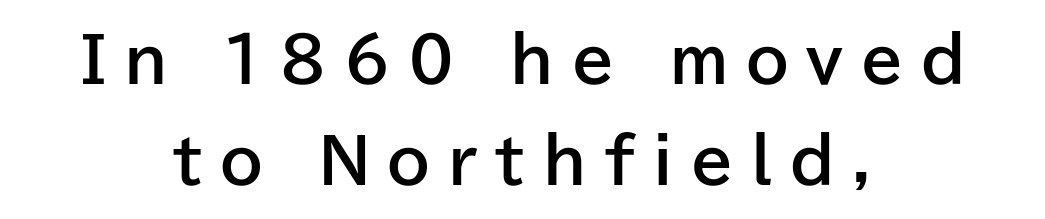
Q: Is the text bold? A: Yes.
Q: Is the text italic (slanted)? A: No, it is upright.
Q: Is the typeface a serif or a sans-serif typeface? A: Sans-serif.
Q: Is the text underlined? A: No.
Q: How is the paragraph aligned? A: Centered.
Q: Is the spacing between letters normal or unusually wide? A: Unusually wide.
Q: Is the spacing between lines tight, normal or loose? A: Normal.
Q: Width (condensed, normal, or wide)? A: Normal.
Q: Stroke contrast? A: Low.
Q: x-height? A: Medium.
Q: Monospaced? A: No.
